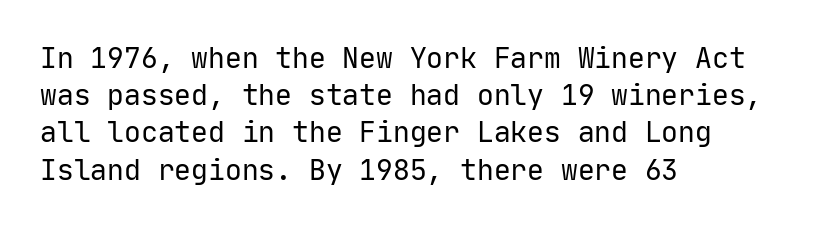
{"serif": "no", "italic": "no", "bold": "no", "weight": "regular", "width": "normal", "stroke_contrast": "low", "x_height": "medium", "monospaced": "yes", "underline": "no", "align": "left", "line_spacing": "normal", "line_spacing_ratio": 1.33, "letter_spacing": "normal", "letter_spacing_em": 0.0, "glyph_px": 28}
